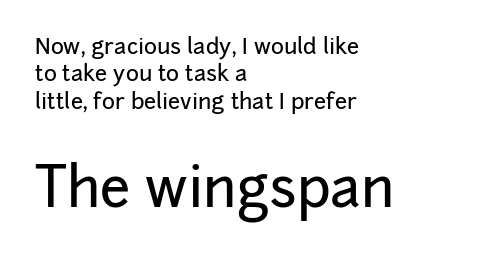
Q: Is the text italic (slanted)? A: No, it is upright.
Q: Is the typeface a serif or a sans-serif typeface? A: Sans-serif.
Q: Is the text underlined? A: No.
Q: How is the paragraph aligned? A: Left-aligned.
Q: Is the spacing between letters normal or unusually wide? A: Normal.
Q: Is the spacing between lines tight, normal or loose? A: Normal.
Q: Which block of text is set in a larger size, the first (top) or the second (bottom)? A: The second (bottom) one.
Q: Width (condensed, normal, or wide)? A: Normal.
Q: Stroke contrast? A: Low.
Q: x-height? A: Medium.
Q: Monospaced? A: No.
